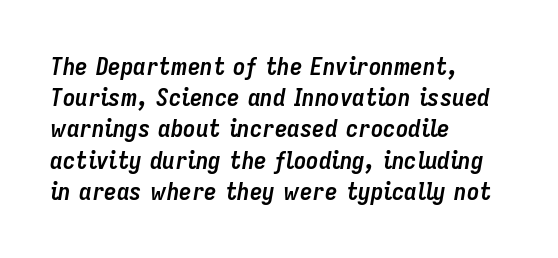
Q: Is the text bold? A: Yes.
Q: Is the text italic (slanted)? A: Yes, it leans right by about 9 degrees.
Q: Is the text underlined? A: No.
Q: How is the paragraph aligned? A: Left-aligned.
Q: Is the spacing between letters normal or unusually wide? A: Normal.
Q: Is the spacing between lines tight, normal or loose? A: Normal.
